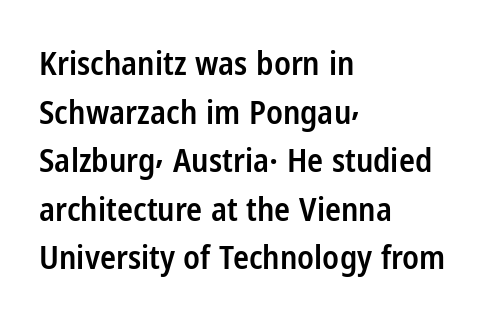
{"serif": "no", "italic": "no", "bold": "semi", "weight": "semibold", "width": "condensed", "stroke_contrast": "low", "x_height": "medium", "monospaced": "no", "underline": "no", "align": "left", "line_spacing": "normal", "line_spacing_ratio": 1.47, "letter_spacing": "normal", "letter_spacing_em": 0.0, "glyph_px": 33}
